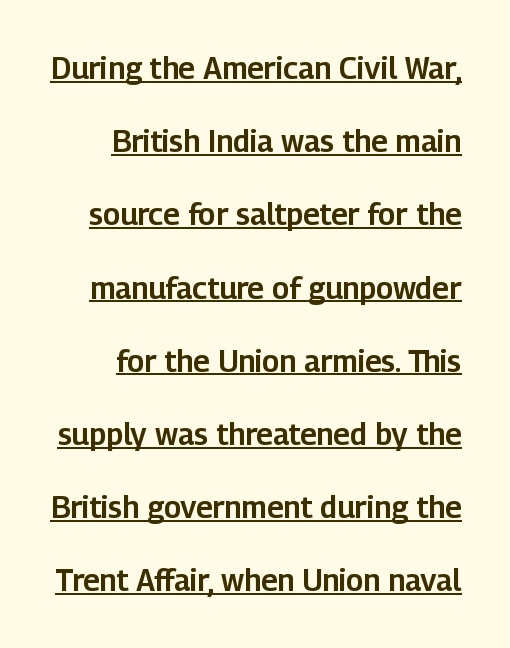
{"serif": "no", "italic": "no", "width": "normal", "stroke_contrast": "low", "x_height": "medium", "monospaced": "no", "underline": "yes", "align": "right", "line_spacing": "loose", "line_spacing_ratio": 2.44, "letter_spacing": "normal", "letter_spacing_em": 0.0, "glyph_px": 30}
